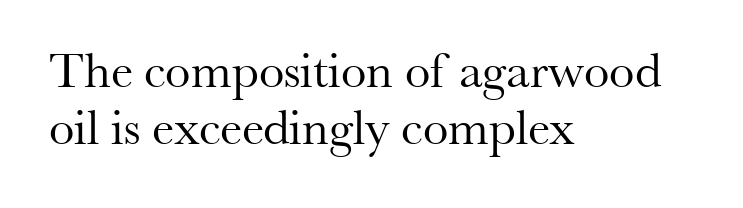
Baseline-to-baseline distance is barely more than the letter height. Words appear dense and cohesive because spacing is normal. Rendered with straight, roman letterforms. Every row of glyphs begins at an identical x-position on the left. Note the varied advance widths — an 'i' is clearly narrower than an 'm'.
